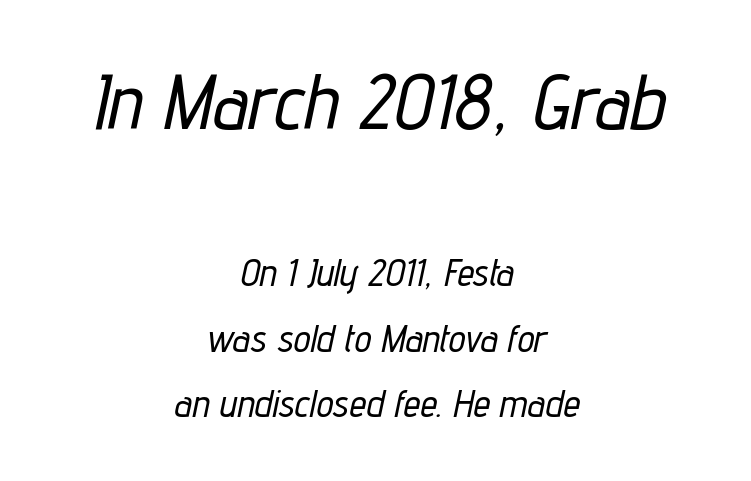
Q: Is the text italic (slanted)? A: Yes, it leans right by about 12 degrees.
Q: Is the text underlined? A: No.
Q: How is the paragraph aligned? A: Centered.
Q: Is the spacing between letters normal or unusually wide? A: Normal.
Q: Which block of text is set in a larger size, the first (top) or the second (bottom)? A: The first (top) one.
Q: Width (condensed, normal, or wide)? A: Condensed.
Q: Stroke contrast? A: Low.
Q: x-height? A: Medium.
Q: Monospaced? A: No.
